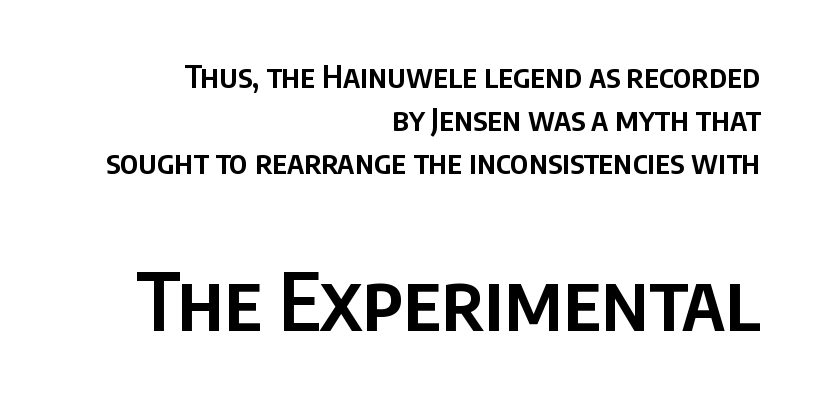
Q: Is the text bold? A: Semi-bold.
Q: Is the text italic (slanted)? A: No, it is upright.
Q: Is the typeface a serif or a sans-serif typeface? A: Sans-serif.
Q: Is the text underlined? A: No.
Q: How is the paragraph aligned? A: Right-aligned.
Q: Is the spacing between letters normal or unusually wide? A: Normal.
Q: Is the spacing between lines tight, normal or loose? A: Normal.
Q: Which block of text is set in a larger size, the first (top) or the second (bottom)? A: The second (bottom) one.
Q: Width (condensed, normal, or wide)? A: Condensed.
Q: Stroke contrast? A: Low.
Q: x-height? A: Large.
Q: Monospaced? A: No.
